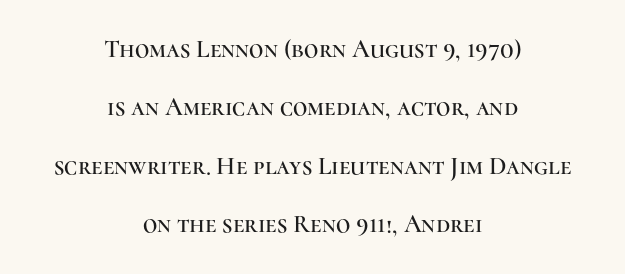
The image shows 25 px text type, upright; set centered, loose line spacing (2.34x), normal letter spacing, not underlined.
